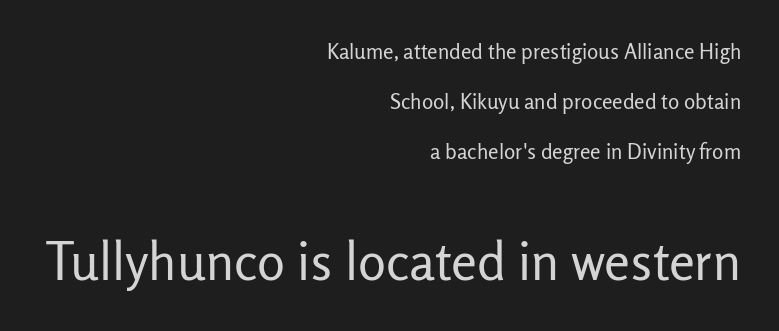
{"serif": "no", "italic": "no", "bold": "no", "weight": "regular", "width": "normal", "stroke_contrast": "low", "x_height": "medium", "monospaced": "no", "underline": "no", "align": "right", "line_spacing": "loose", "line_spacing_ratio": 2.37, "letter_spacing": "normal", "letter_spacing_em": 0.0, "larger_block": "second", "size_ratio": 2.48, "glyph_px": 52}
